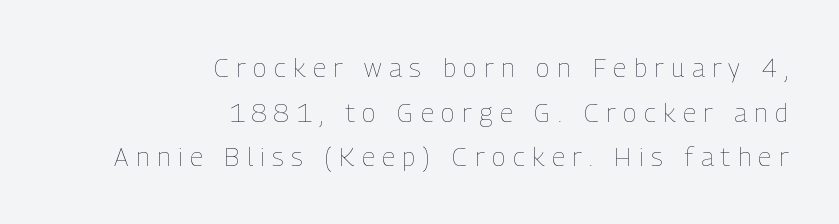
This rendering features lettering with no underline. Is this a heavy cut? Hardly; it is regular or lighter. The rag falls on the left side of this text block. Caption: expanded tracking, letters set apart. Ascenders rise straight up at ninety degrees.
